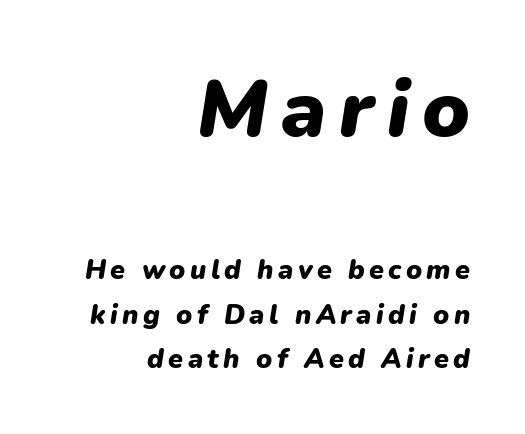
Each line ends at the same right margin while the left side varies. Varying glyph widths throughout — classic text-font behaviour. Normally led — the rows are evenly, conventionally spaced. The words here are not underlined. Summary of weight: heavy, a full bold.
